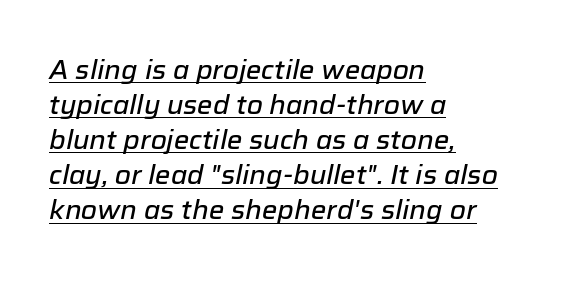
Q: Is the text italic (slanted)? A: Yes, it leans right by about 12 degrees.
Q: Is the text underlined? A: Yes.
Q: How is the paragraph aligned? A: Left-aligned.
Q: Is the spacing between letters normal or unusually wide? A: Normal.
Q: Is the spacing between lines tight, normal or loose? A: Normal.
